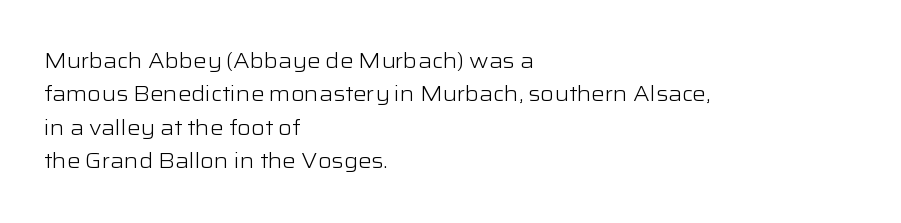
{"italic": "no", "bold": "no", "underline": "no", "align": "left", "line_spacing": "normal", "line_spacing_ratio": 1.59, "letter_spacing": "normal", "letter_spacing_em": 0.0, "glyph_px": 21}
